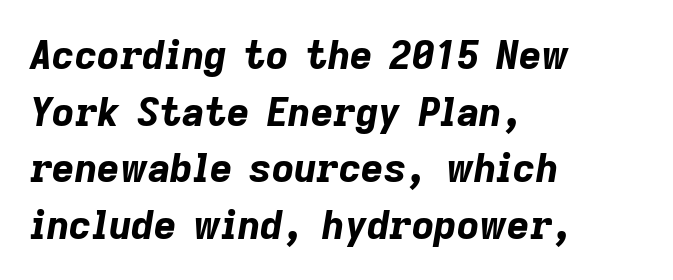
Q: Is the text bold? A: Yes.
Q: Is the text italic (slanted)? A: Yes, it leans right by about 9 degrees.
Q: Is the text underlined? A: No.
Q: How is the paragraph aligned? A: Left-aligned.
Q: Is the spacing between letters normal or unusually wide? A: Normal.
Q: Is the spacing between lines tight, normal or loose? A: Normal.
Q: Width (condensed, normal, or wide)? A: Normal.
Q: Stroke contrast? A: Low.
Q: x-height? A: Medium.
Q: Monospaced? A: No.
